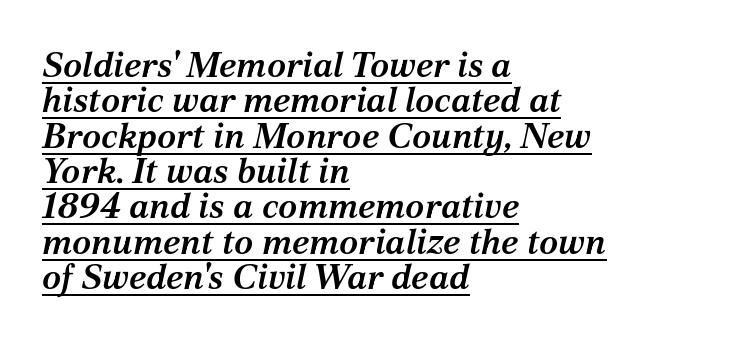
The image shows 35 px semibold serif type, italic (leaning right); set left-aligned, tight line spacing (1.01x), normal letter spacing, underlined; medium stroke contrast and a medium x-height.
